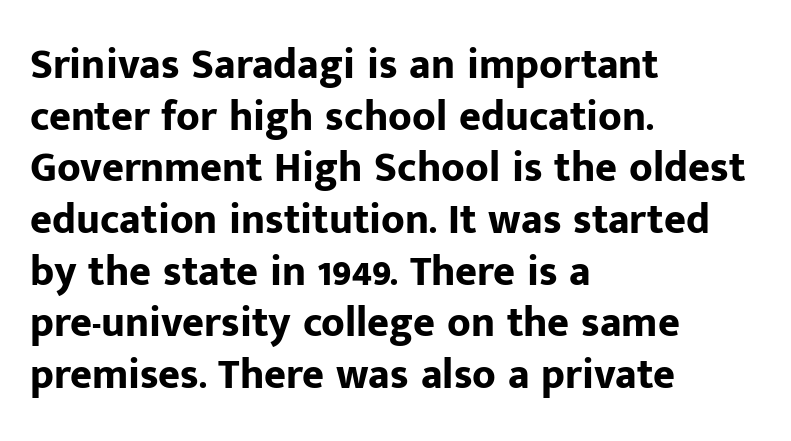
Caption: multi-line text, flush left, ragged right. Vertical strokes here are truly vertical. Think of a printed novel: that variable character pitch is what you see here. What stands out about the letter spacing? Nothing — it is the standard amount. Observe the absence of serifs on each vertical stroke in this sample. How heavy is the stroke? Heavy — this is a bold.
